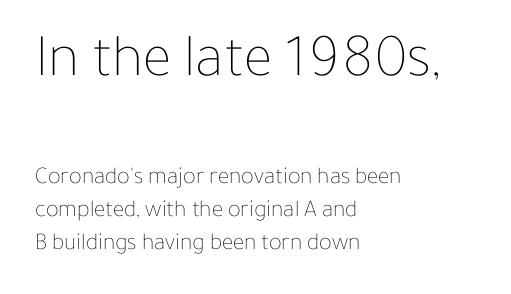
The passage shown has conventional tracking throughout. Line spacing here is normal. These glyphs show unthickened strokes, regular width or finer. The lines are quadded left. Style check: upright. The earlier block is typeset at a bigger size than the later block.
